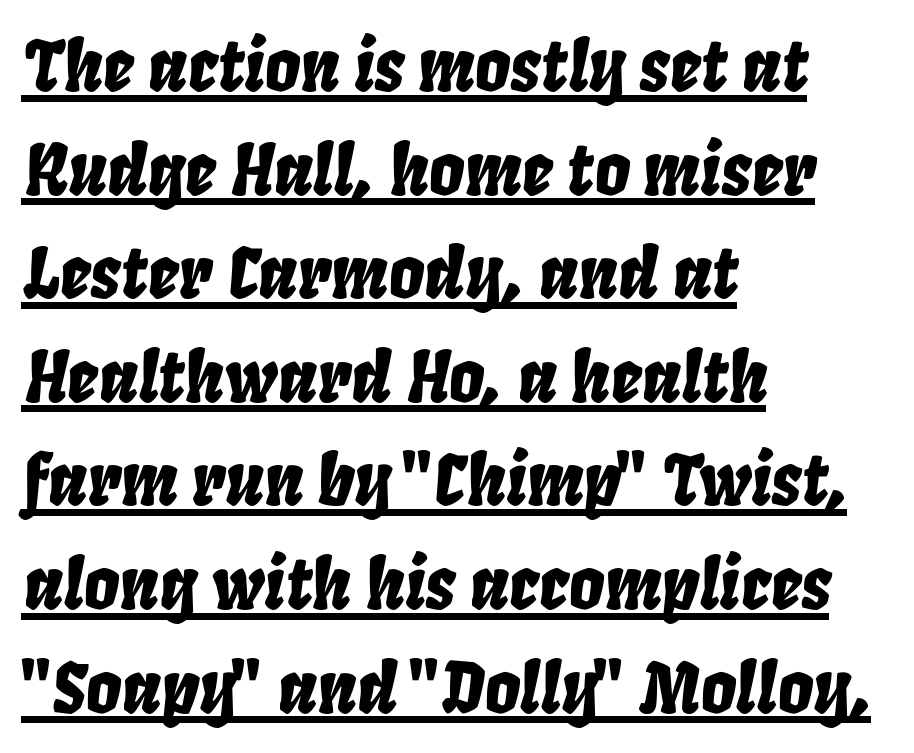
The image shows 70 px condensed type, italic (leaning right); set left-aligned, normal line spacing (1.48x), normal letter spacing, underlined; low stroke contrast and a large x-height.
